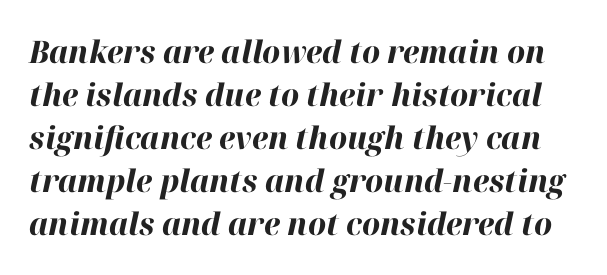
Note the varied advance widths — an 'i' is clearly narrower than an 'm'. As a designer I'd log this as weight 700, bold. Baseline-to-baseline distance is the conventional proportion of letter height. Rule under the text: the space is simply empty. Compared with ordinary roman type, these characters are visibly tilted. A typesetter would call this zero additional tracking.
